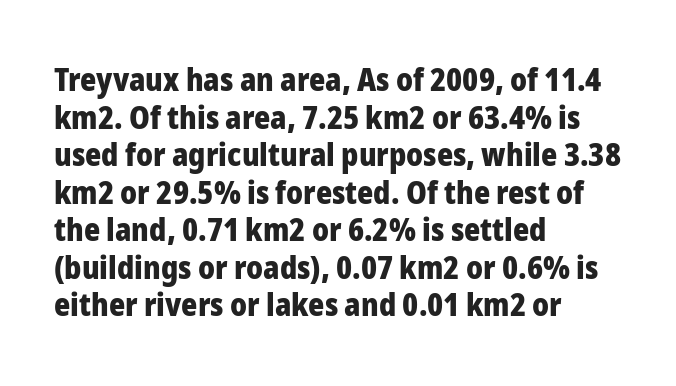
The image shows 31 px heavy sans-serif type, upright; set left-aligned, line spacing 1.21x, normal letter spacing, not underlined; low stroke contrast and a medium x-height.
